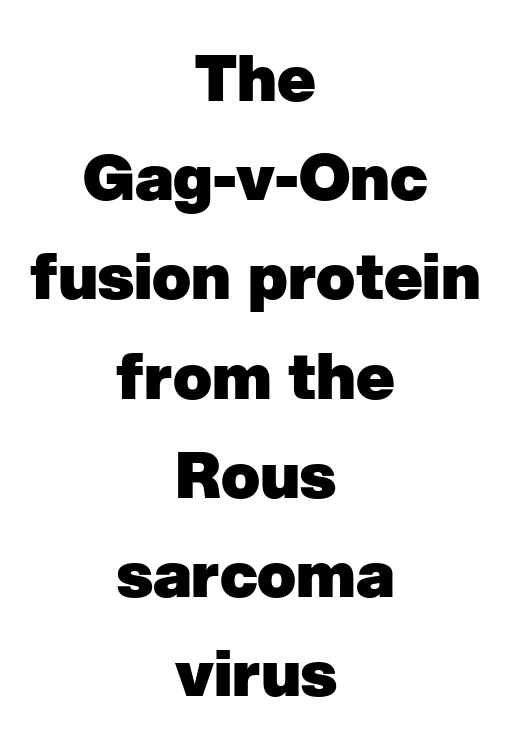
{"serif": "no", "bold": "yes", "weight": "heavy", "width": "normal", "stroke_contrast": "low", "x_height": "medium", "monospaced": "no", "underline": "no", "align": "center", "line_spacing": "normal", "line_spacing_ratio": 1.55, "letter_spacing": "normal", "letter_spacing_em": 0.0, "glyph_px": 64}
